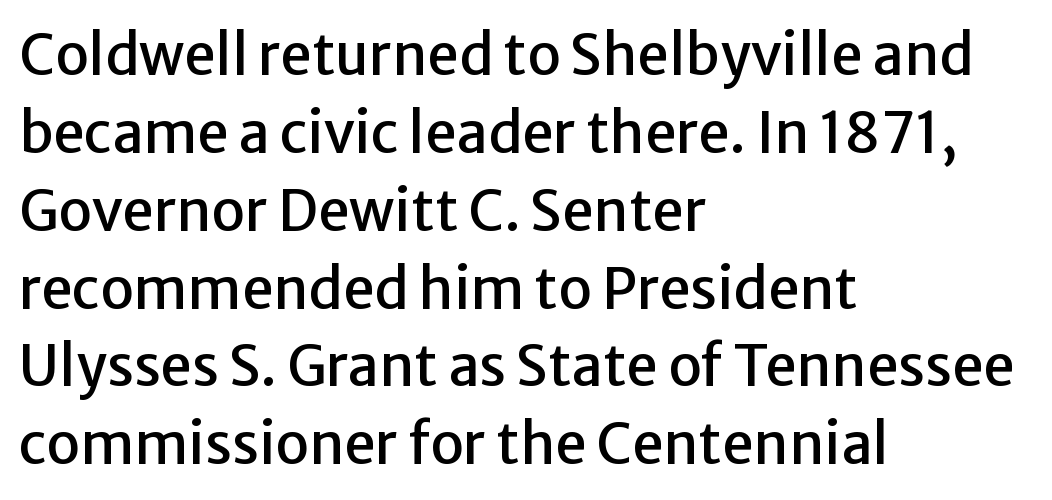
The image shows 56 px sans-serif type, upright; set left-aligned, normal line spacing (1.39x), normal letter spacing, not underlined; low stroke contrast and a medium x-height.
